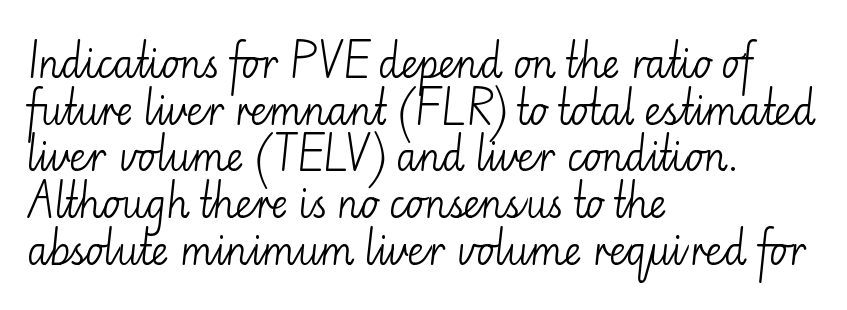
The image shows 38 px light sans-serif type; set left-aligned, line spacing 1.23x, normal letter spacing, not underlined; low stroke contrast and a small x-height.
